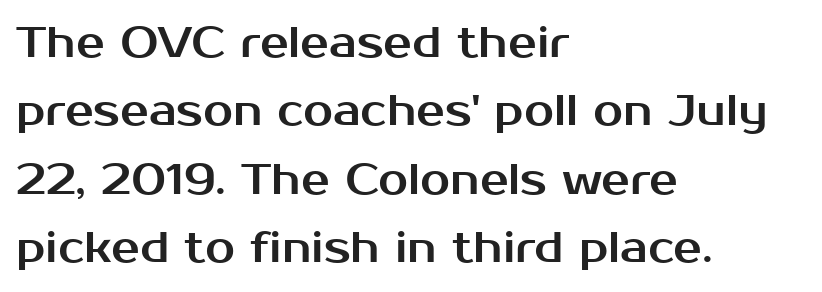
In terms of leading, this rendering sits right in the middle. Short note: letters normally spaced. Posture: vertical. Letters rest on an invisible, unmarked baseline.
